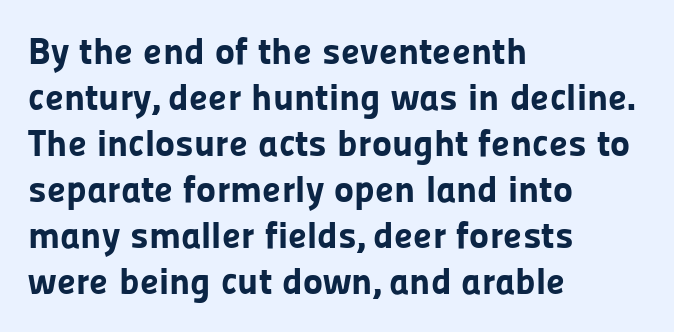
The image shows 38 px bold sans-serif type, upright; set left-aligned, line spacing 1.21x, normal letter spacing, not underlined; low stroke contrast and a medium x-height.
